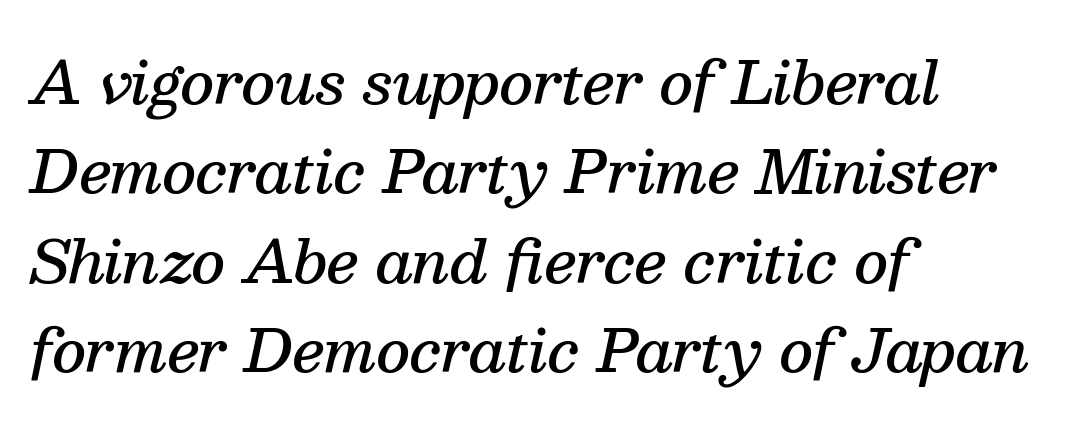
Spacing verdict: proportional, widths tailored to each character. Weight check: semibold — heavier than regular, not quite bold. The glyphs in this specimen are seriffed. A typesetter would mark this as italic. This rendering features lettering with no underline. The horizontal fit of the characters is conventional and even.
